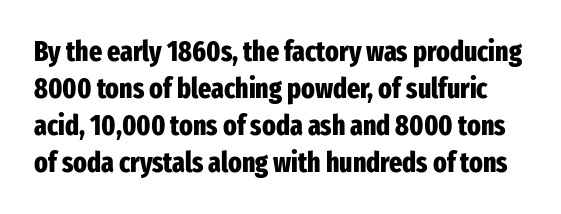
The image shows 28 px heavy, condensed sans-serif type, upright; set normal line spacing (1.32x), normal letter spacing, not underlined; low stroke contrast and a medium x-height.
